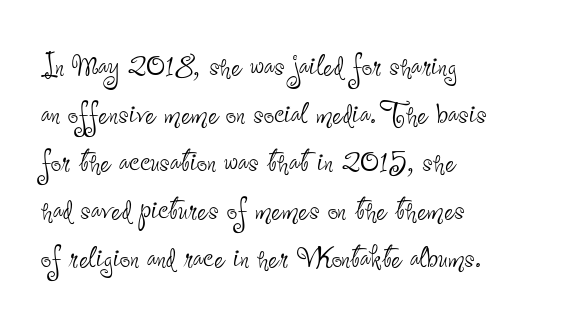
The glyphs in this specimen are sans serif. Here the designer chose a conventional face with non-uniform glyph widths. In terms of leading, this rendering sits right in the middle. A clean baseline with only descenders dipping below it. Standard letterfit; no display-style spreading of the glyphs. Stem width sits at or under what a default text font uses.
